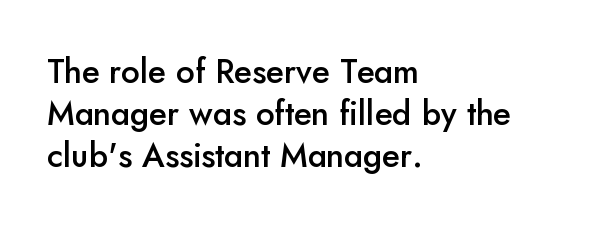
The image shows 33 px semibold sans-serif type, upright; set left-aligned, normal line spacing (1.28x), normal letter spacing, not underlined; low stroke contrast and a small x-height.
